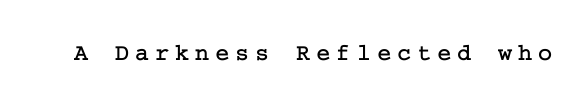
Q: Is the text italic (slanted)? A: No, it is upright.
Q: Is the text underlined? A: No.
Q: Is the spacing between letters normal or unusually wide? A: Unusually wide.
